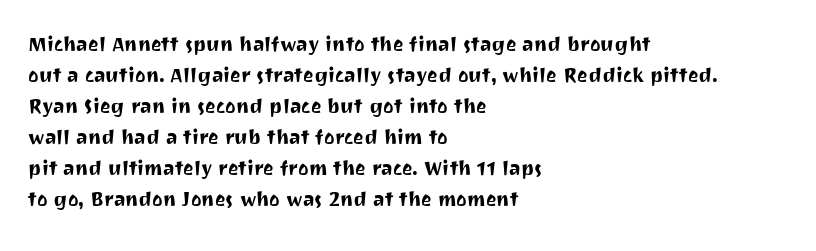
Clear beneath every line of the passage. Is the block centered? No — it sits flush against the left margin. Observe the ordinary spacing: letters are neighbours, not strangers. The letters stand upright; this is a roman face.
